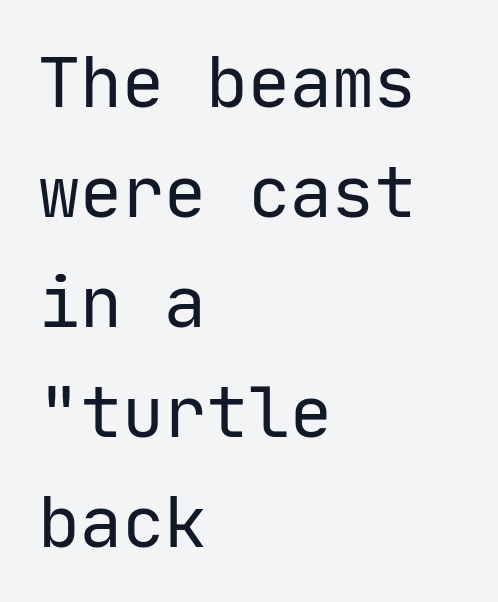
{"serif": "no", "italic": "no", "bold": "no", "weight": "regular", "width": "normal", "stroke_contrast": "low", "x_height": "medium", "monospaced": "yes", "underline": "no", "align": "left", "line_spacing": "normal", "line_spacing_ratio": 1.57, "letter_spacing": "normal", "letter_spacing_em": 0.0, "glyph_px": 70}
